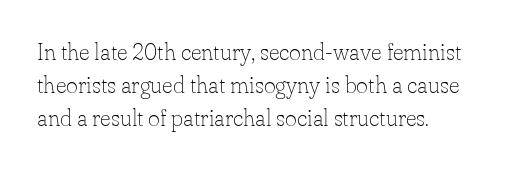
The image shows 23 px text type, upright; set left-aligned, normal line spacing (1.44x), normal letter spacing, not underlined.
